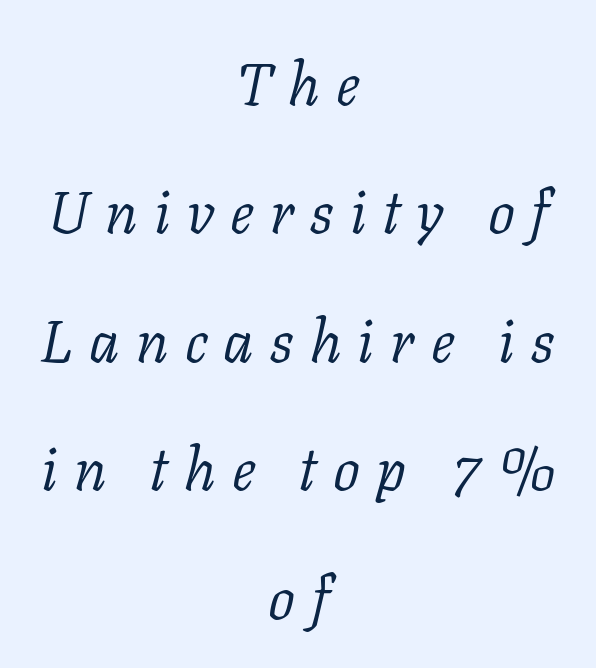
The image shows 60 px light serif type, italic (leaning right); set centered, loose line spacing (2.14x), unusually wide letter spacing (+0.27 em), not underlined; low stroke contrast and a medium x-height.
